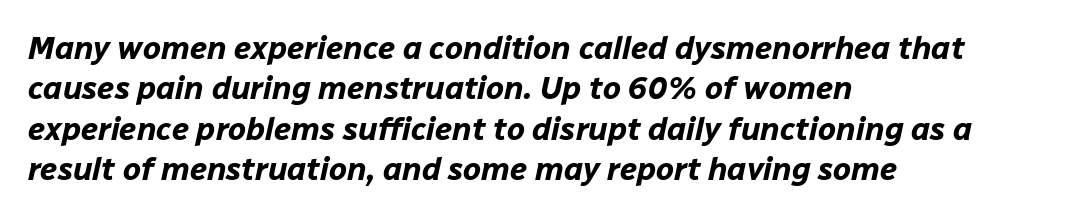
Typesetter's note: full bold, strokes at maximum text heaviness. You could not count columns in this text — the font is proportionally spaced. Words float on clear page, feet unadorned. The passage shown stacks its lines at a standard gap. Would a proofreader flag this as italicized? Yes.
